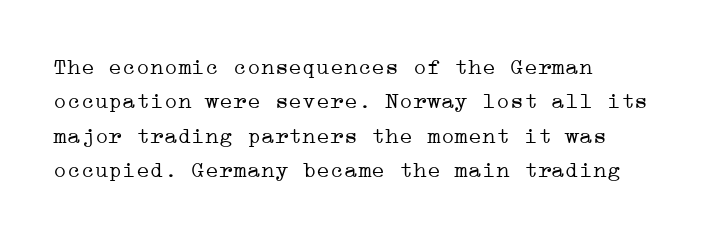
Q: Is the text bold? A: No.
Q: Is the text italic (slanted)? A: No, it is upright.
Q: Is the text underlined? A: No.
Q: How is the paragraph aligned? A: Left-aligned.
Q: Is the spacing between letters normal or unusually wide? A: Normal.
Q: Is the spacing between lines tight, normal or loose? A: Normal.
